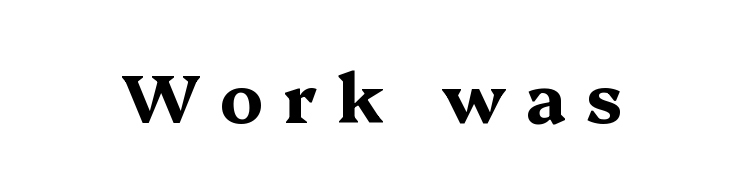
The lettering holds an erect, upright posture throughout. The strokes are fattened all the way to bold. The rendering inserts visible extra space after every character. A typesetter would label this face a serif. Plain, unruled lines of type. The letters advance in unequal steps, a hallmark of proportional type.
